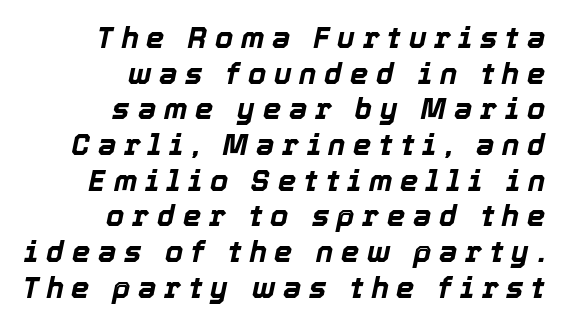
{"italic": "yes", "lean": "right", "slant_degrees": 12, "bold": "yes", "weight": "bold", "width": "normal", "x_height": "medium", "monospaced": "no", "underline": "no", "align": "right", "line_spacing_ratio": 1.23, "letter_spacing": "wide", "letter_spacing_em": 0.27, "glyph_px": 29}
